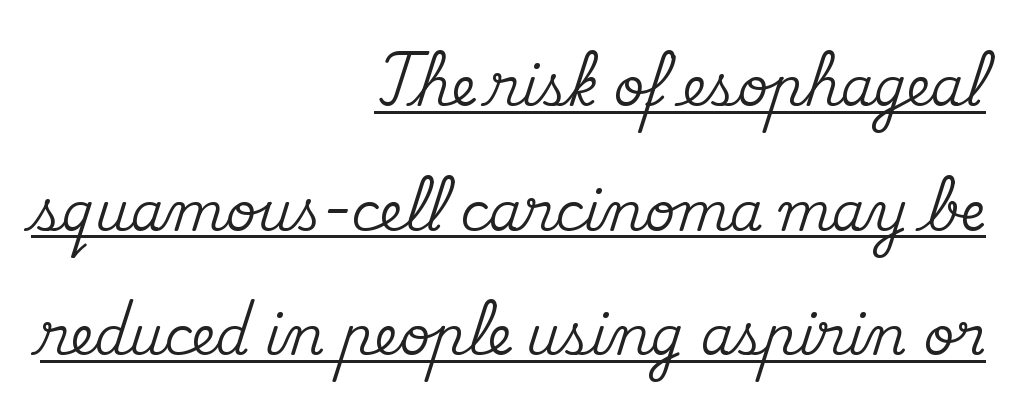
The image shows 53 px serif type; set right-aligned, loose line spacing (2.35x), normal letter spacing, underlined; medium stroke contrast and a small x-height.
